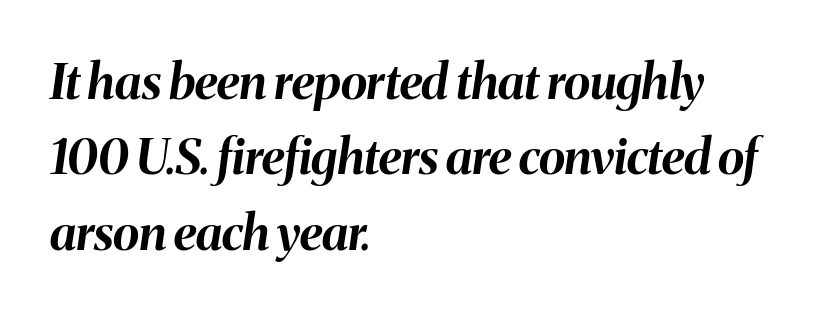
Q: Is the text bold? A: Yes.
Q: Is the text italic (slanted)? A: Yes, it leans right by about 8 degrees.
Q: Is the text underlined? A: No.
Q: How is the paragraph aligned? A: Left-aligned.
Q: Is the spacing between letters normal or unusually wide? A: Normal.
Q: Is the spacing between lines tight, normal or loose? A: Normal.
Q: Width (condensed, normal, or wide)? A: Normal.
Q: Stroke contrast? A: Medium.
Q: x-height? A: Medium.
Q: Monospaced? A: No.
